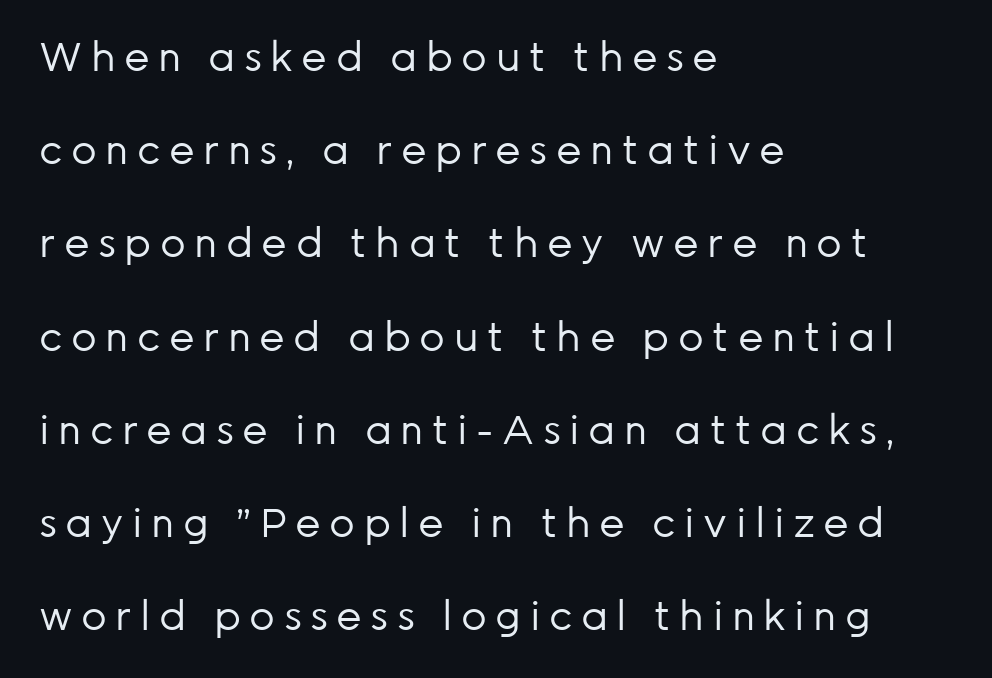
Q: Is the text bold? A: No.
Q: Is the text italic (slanted)? A: No, it is upright.
Q: Is the typeface a serif or a sans-serif typeface? A: Sans-serif.
Q: Is the text underlined? A: No.
Q: How is the paragraph aligned? A: Left-aligned.
Q: Is the spacing between letters normal or unusually wide? A: Unusually wide.
Q: Is the spacing between lines tight, normal or loose? A: Loose.
Q: Width (condensed, normal, or wide)? A: Normal.
Q: Stroke contrast? A: Low.
Q: x-height? A: Medium.
Q: Monospaced? A: No.
